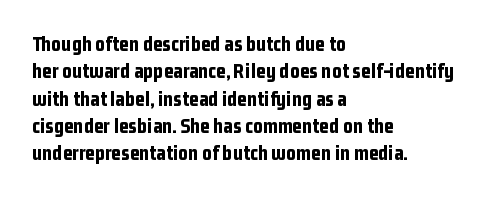
The rendering anchors every line to the left-hand side. This is the regular roman posture of the typeface. A normal amount of white space separates one row of letters from the next. The face used here is rendered with its standard letterfit. A clean baseline with only descenders dipping below it. The sample has been set heavy, in full bold.
